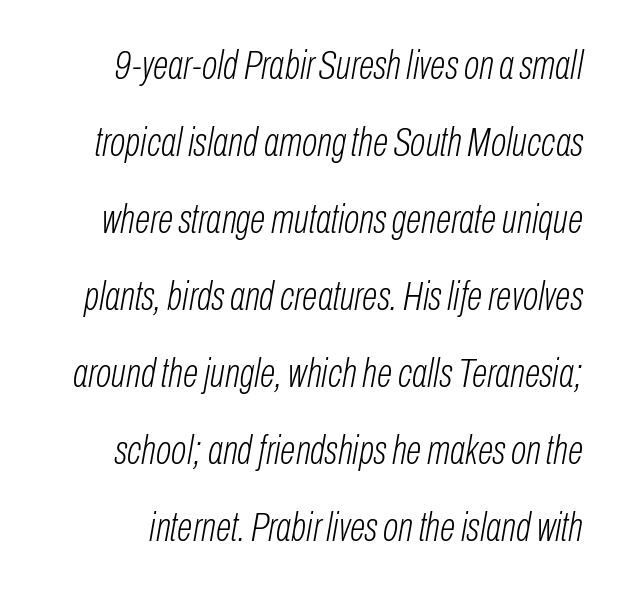
The image shows 41 px light, condensed type, italic (leaning right); set line spacing 1.88x, normal letter spacing, not underlined; low stroke contrast and a medium x-height.
